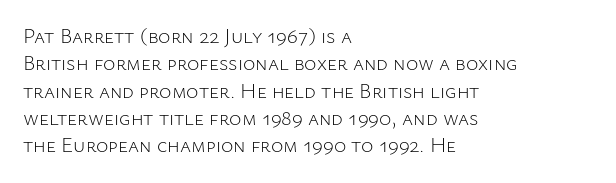
{"italic": "no", "bold": "no", "underline": "no", "align": "left", "line_spacing": "normal", "line_spacing_ratio": 1.3, "letter_spacing": "normal", "letter_spacing_em": 0.0, "glyph_px": 21}
